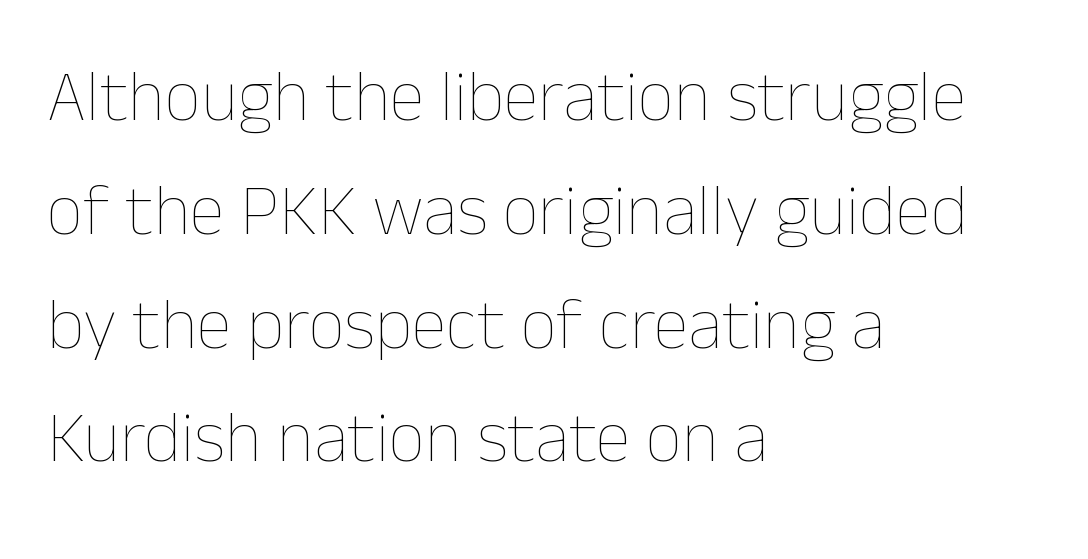
Q: Is the text bold? A: No.
Q: Is the text italic (slanted)? A: No, it is upright.
Q: Is the text underlined? A: No.
Q: How is the paragraph aligned? A: Left-aligned.
Q: Is the spacing between letters normal or unusually wide? A: Normal.
Q: Is the spacing between lines tight, normal or loose? A: Normal.
Q: Width (condensed, normal, or wide)? A: Normal.
Q: Stroke contrast? A: Low.
Q: x-height? A: Medium.
Q: Monospaced? A: No.
